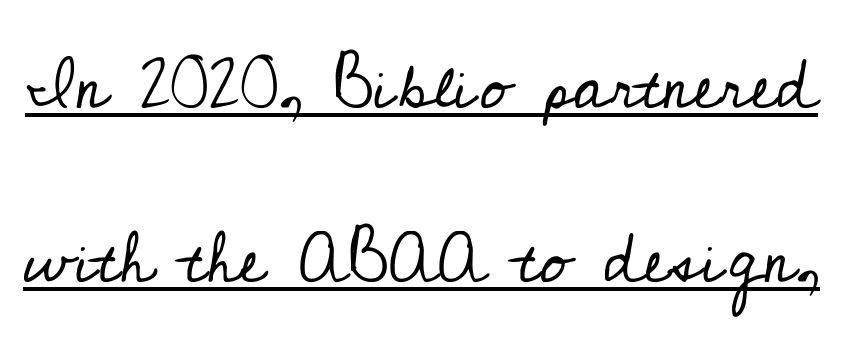
The image shows 71 px regular-weight serif type; set loose line spacing (2.45x), normal letter spacing, underlined; low stroke contrast and a small x-height.
